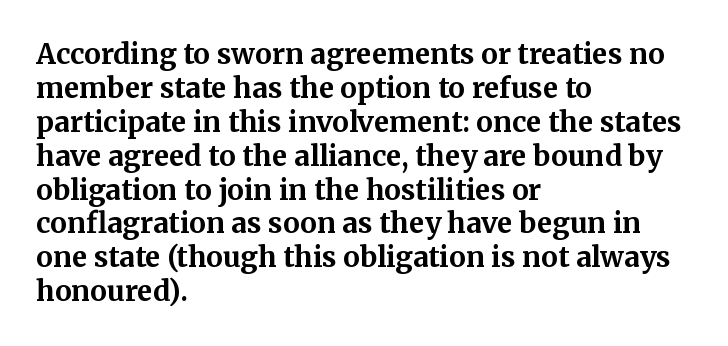
{"serif": "yes", "italic": "no", "bold": "yes", "weight": "bold", "width": "normal", "stroke_contrast": "medium", "x_height": "medium", "monospaced": "no", "underline": "no", "align": "left", "line_spacing_ratio": 1.21, "letter_spacing": "normal", "letter_spacing_em": 0.0, "glyph_px": 28}
